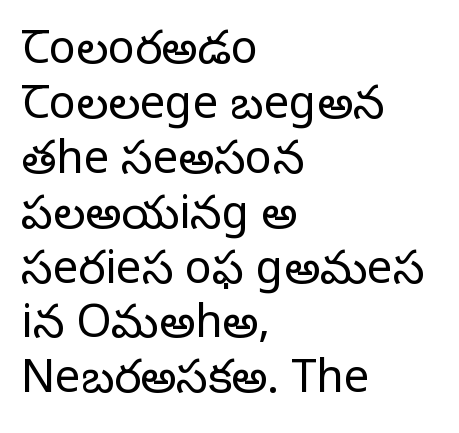
{"serif": "yes", "italic": "no", "bold": "no", "weight": "regular", "width": "normal", "stroke_contrast": "low", "x_height": "large", "monospaced": "no", "underline": "no", "align": "left", "line_spacing_ratio": 1.22, "letter_spacing": "normal", "letter_spacing_em": 0.0, "glyph_px": 45}
